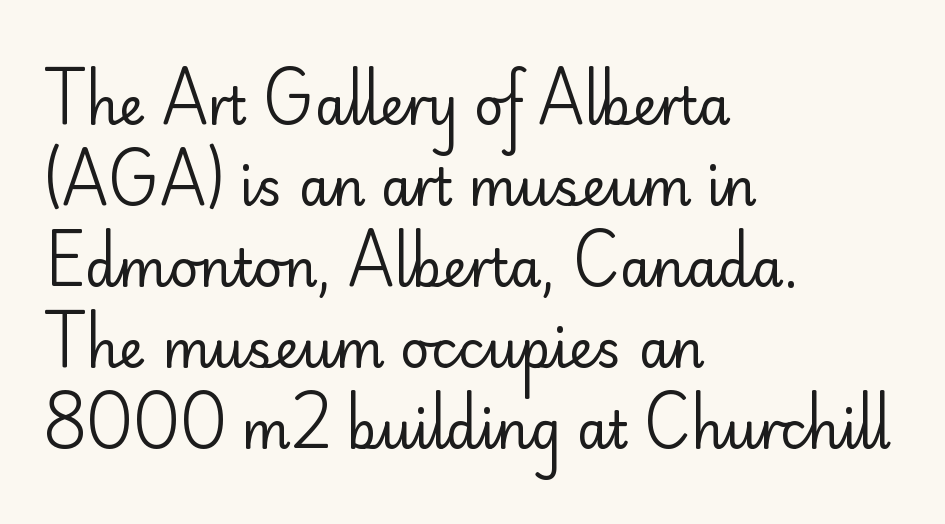
{"serif": "no", "italic": "no", "bold": "no", "weight": "regular", "width": "normal", "stroke_contrast": "low", "x_height": "small", "monospaced": "no", "underline": "no", "align": "left", "line_spacing": "normal", "line_spacing_ratio": 1.59, "letter_spacing": "normal", "letter_spacing_em": 0.0, "glyph_px": 51}
